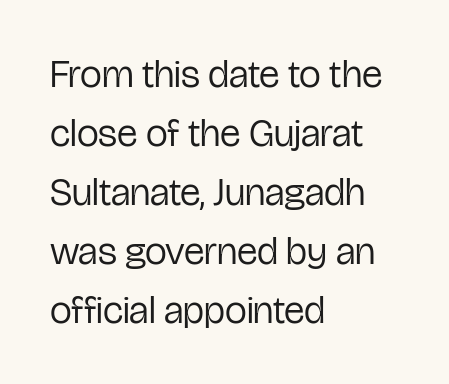
Q: Is the text bold? A: No.
Q: Is the text italic (slanted)? A: No, it is upright.
Q: Is the typeface a serif or a sans-serif typeface? A: Sans-serif.
Q: Is the text underlined? A: No.
Q: How is the paragraph aligned? A: Left-aligned.
Q: Is the spacing between letters normal or unusually wide? A: Normal.
Q: Is the spacing between lines tight, normal or loose? A: Normal.
Q: Width (condensed, normal, or wide)? A: Condensed.
Q: Stroke contrast? A: Low.
Q: x-height? A: Medium.
Q: Monospaced? A: No.
